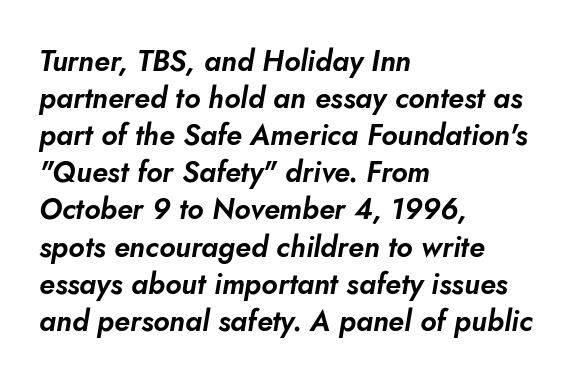
The image shows 29 px text type, italic (leaning right); set left-aligned, normal line spacing (1.28x), normal letter spacing, not underlined; low stroke contrast and a small x-height.
